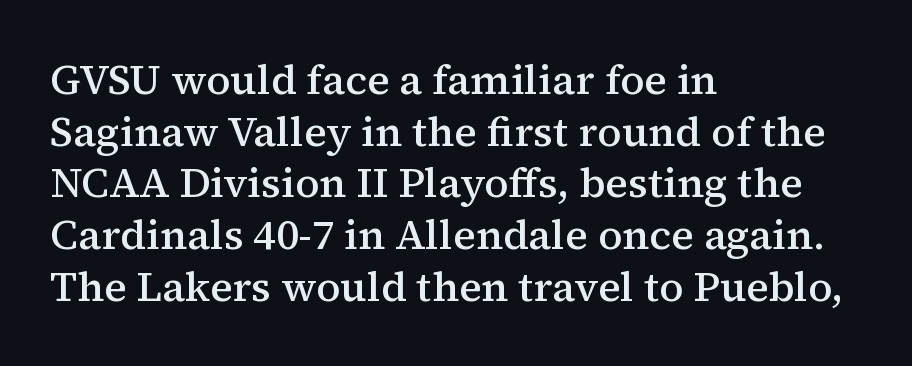
Q: Is the text bold? A: Semi-bold.
Q: Is the text italic (slanted)? A: No, it is upright.
Q: Is the typeface a serif or a sans-serif typeface? A: Serif.
Q: Is the text underlined? A: No.
Q: How is the paragraph aligned? A: Left-aligned.
Q: Is the spacing between letters normal or unusually wide? A: Normal.
Q: Width (condensed, normal, or wide)? A: Normal.
Q: Stroke contrast? A: Medium.
Q: x-height? A: Medium.
Q: Monospaced? A: No.
